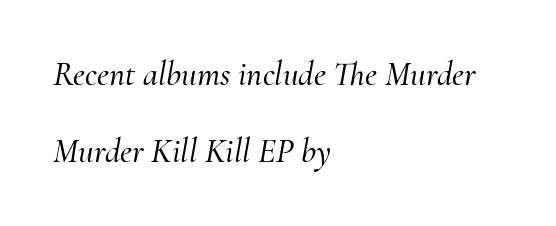
The image shows 34 px serif type, italic (leaning right); set left-aligned, loose line spacing (2.27x), normal letter spacing, not underlined; medium stroke contrast and a small x-height.
